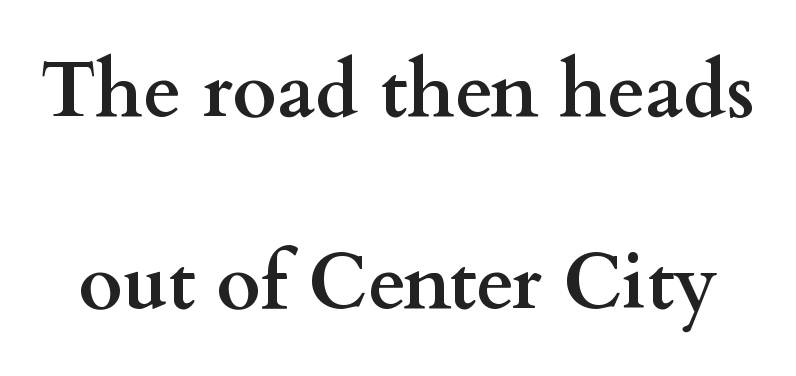
The image shows 77 px semibold, wide serif type, upright; set loose line spacing (2.49x), normal letter spacing, not underlined; medium stroke contrast and a small x-height.
